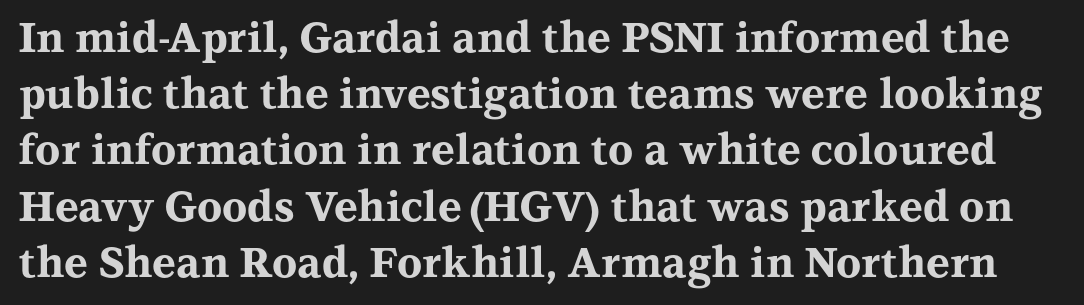
The image shows 41 px bold, wide serif type, upright; set normal line spacing (1.37x), normal letter spacing, not underlined; medium stroke contrast and a medium x-height.
